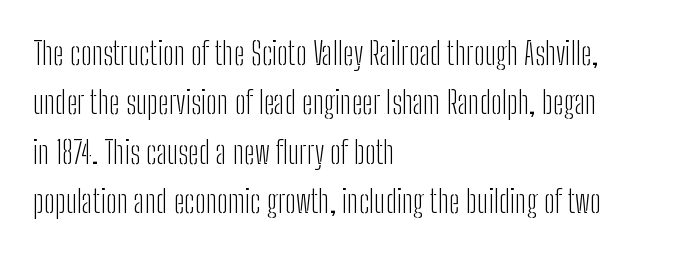
{"serif": "no", "italic": "no", "bold": "no", "weight": "light", "width": "condensed", "stroke_contrast": "low", "x_height": "medium", "monospaced": "no", "underline": "no", "align": "left", "line_spacing": "normal", "line_spacing_ratio": 1.54, "letter_spacing": "normal", "letter_spacing_em": 0.0, "glyph_px": 32}
